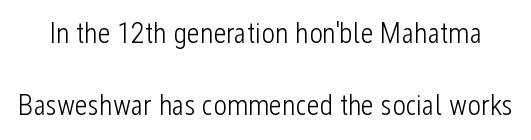
The tracking reads as untouched default to a designer's eye. The line-height multiplier appears high, well above default. This is roman type, the default non-slanted kind. Note the varied advance widths — an 'i' is clearly narrower than an 'm'. Glance below the letters and you will spot only blank space. This is not heavy type; no bold has been used.
